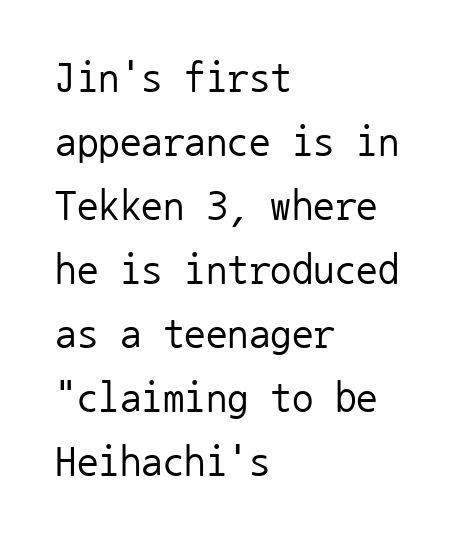
Q: Is the text bold? A: No.
Q: Is the text italic (slanted)? A: No, it is upright.
Q: Is the typeface a serif or a sans-serif typeface? A: Sans-serif.
Q: Is the text underlined? A: No.
Q: How is the paragraph aligned? A: Left-aligned.
Q: Is the spacing between letters normal or unusually wide? A: Normal.
Q: Is the spacing between lines tight, normal or loose? A: Normal.
Q: Width (condensed, normal, or wide)? A: Normal.
Q: Stroke contrast? A: Low.
Q: x-height? A: Medium.
Q: Monospaced? A: Yes.
